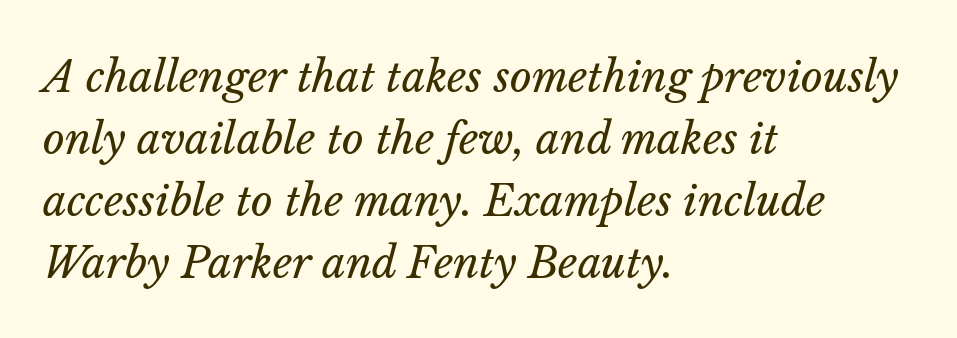
Varying glyph widths throughout — classic text-font behaviour. Vertically, the passage feels balanced, rows spaced as you'd expect. Notice how the stems are inclined rather than vertical — that's the hallmark of italics. Weight class: somewhere from thin through regular. The type is set solid horizontally, with unmodified tracking.
